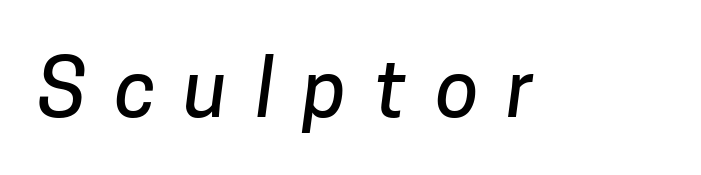
Q: Is the typeface a serif or a sans-serif typeface? A: Sans-serif.
Q: Is the text underlined? A: No.
Q: Is the spacing between letters normal or unusually wide? A: Unusually wide.
Q: Width (condensed, normal, or wide)? A: Normal.
Q: Stroke contrast? A: Low.
Q: x-height? A: Medium.
Q: Monospaced? A: No.
